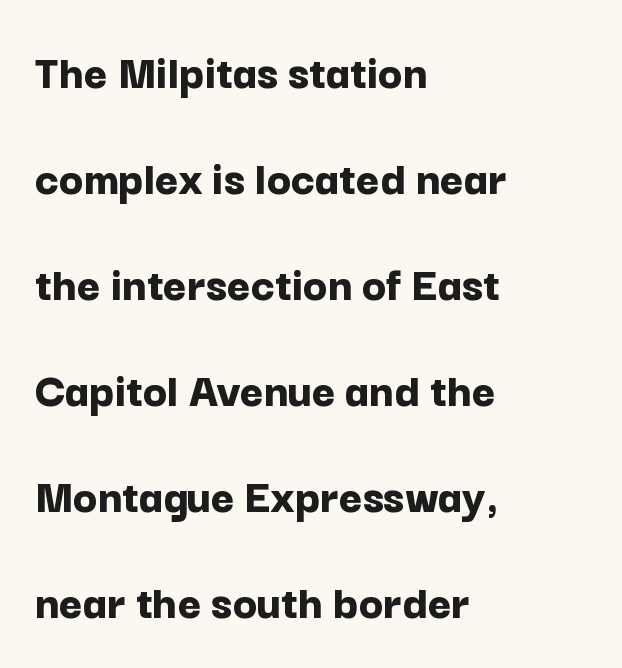
{"serif": "no", "italic": "no", "bold": "yes", "weight": "bold", "width": "normal", "stroke_contrast": "low", "x_height": "medium", "monospaced": "no", "underline": "no", "align": "left", "line_spacing": "loose", "line_spacing_ratio": 2.12, "letter_spacing": "normal", "letter_spacing_em": 0.0, "glyph_px": 50}
